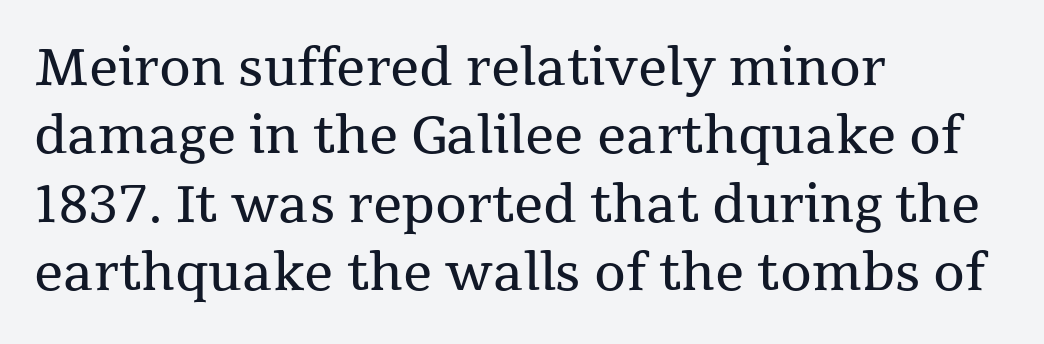
The image shows 51 px regular-weight serif type, upright; set left-aligned, normal line spacing (1.34x), normal letter spacing, not underlined; medium stroke contrast and a medium x-height.
